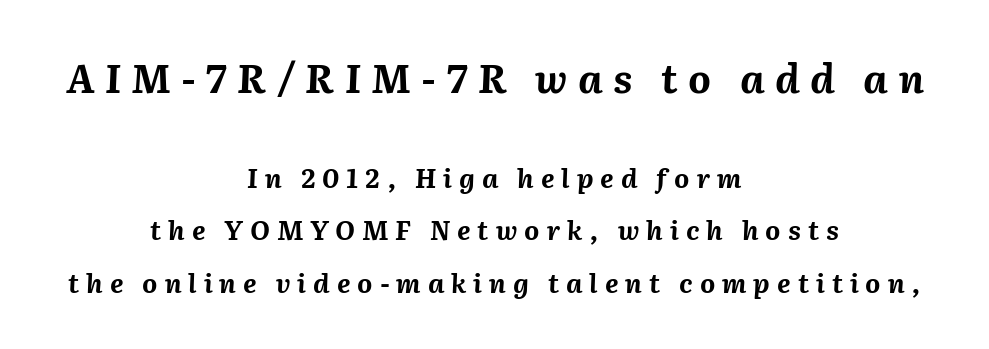
The image shows 39 px bold type, italic (leaning right); set centered, loose line spacing (2.02x), unusually wide letter spacing (+0.27 em), not underlined; the first (top) block is 1.5x larger; medium stroke contrast and a medium x-height.
